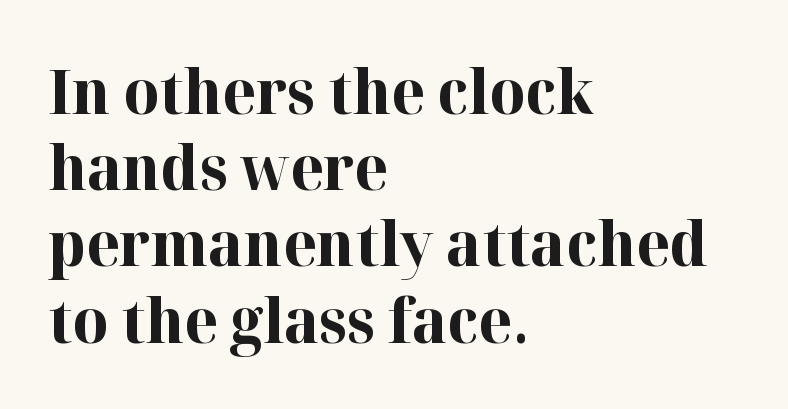
The image shows 61 px bold serif type, upright; set left-aligned, normal line spacing (1.25x), normal letter spacing, not underlined; high stroke contrast and a medium x-height.
